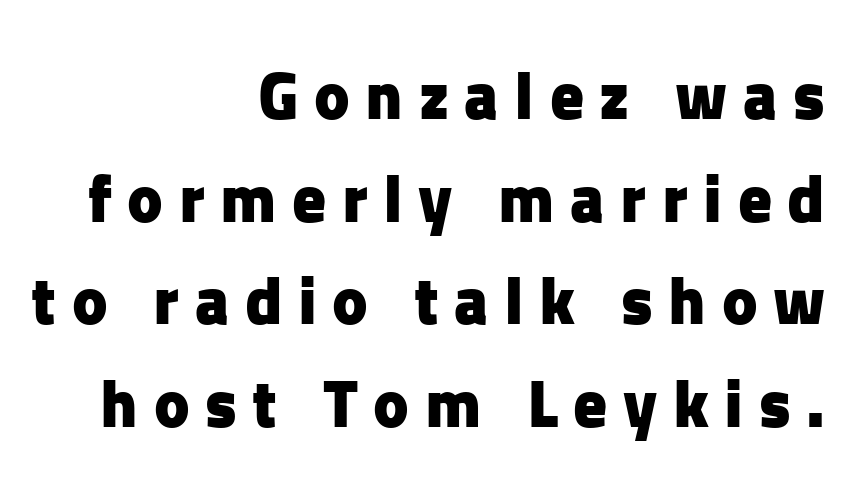
Q: Is the text bold? A: Yes.
Q: Is the text italic (slanted)? A: No, it is upright.
Q: Is the typeface a serif or a sans-serif typeface? A: Sans-serif.
Q: Is the text underlined? A: No.
Q: How is the paragraph aligned? A: Right-aligned.
Q: Is the spacing between letters normal or unusually wide? A: Unusually wide.
Q: Is the spacing between lines tight, normal or loose? A: Normal.
Q: Width (condensed, normal, or wide)? A: Normal.
Q: Stroke contrast? A: Low.
Q: x-height? A: Medium.
Q: Monospaced? A: No.
